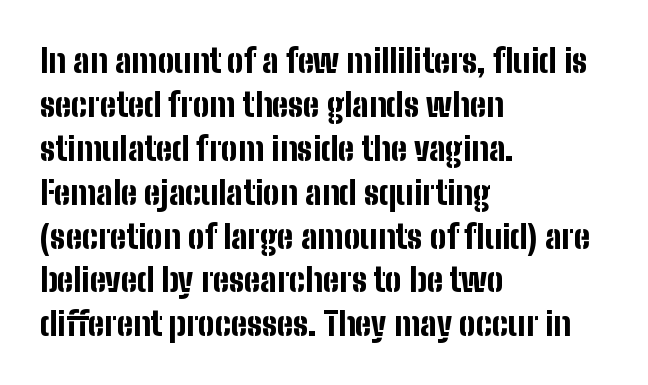
This is roman type, the default non-slanted kind. The letters advance in unequal steps, a hallmark of proportional type. I'd call this a sans setting — the letters go barefoot. The space between consecutive lines is moderate. Check the space under the baseline: it is left empty.
